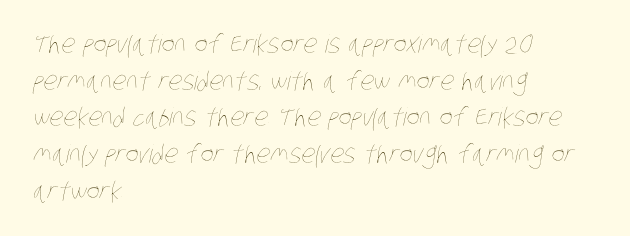
Honestly, the letter spacing is just normal — you wouldn't notice it. Ink coverage per letter is moderate at most. The lines in this sample share a left origin and differ only in where they stop. Is there much room between lines? A standard amount, neither cramped nor airy.
